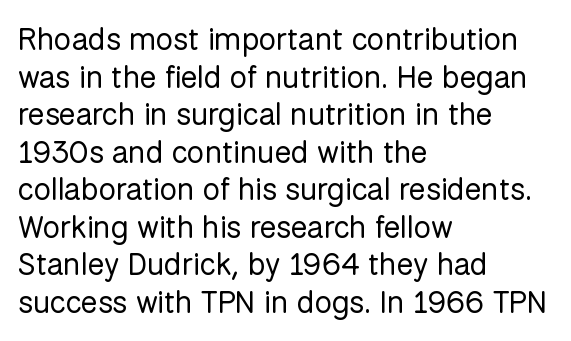
{"serif": "no", "italic": "no", "bold": "no", "weight": "regular", "width": "normal", "stroke_contrast": "low", "x_height": "medium", "monospaced": "no", "underline": "no", "align": "left", "line_spacing_ratio": 1.21, "letter_spacing": "normal", "letter_spacing_em": 0.0, "glyph_px": 31}
